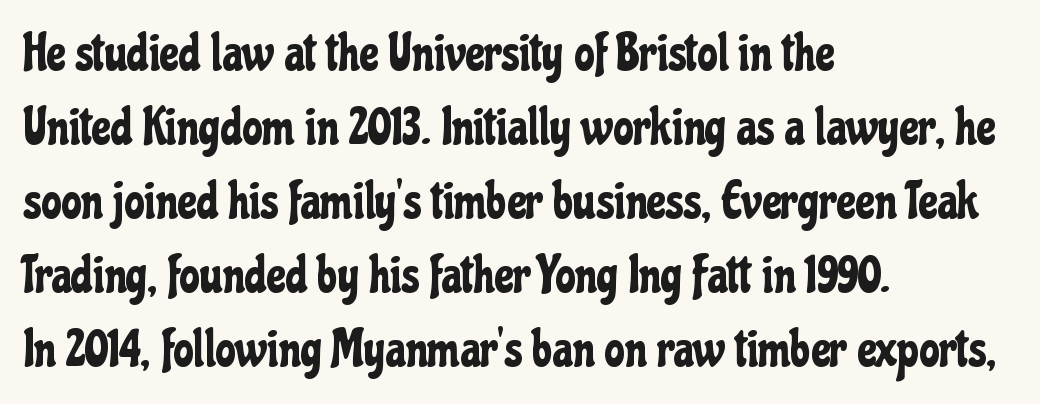
Q: Is the text italic (slanted)? A: No, it is upright.
Q: Is the typeface a serif or a sans-serif typeface? A: Sans-serif.
Q: Is the text underlined? A: No.
Q: How is the paragraph aligned? A: Left-aligned.
Q: Is the spacing between letters normal or unusually wide? A: Normal.
Q: Is the spacing between lines tight, normal or loose? A: Normal.
Q: Width (condensed, normal, or wide)? A: Condensed.
Q: Stroke contrast? A: Low.
Q: x-height? A: Medium.
Q: Monospaced? A: No.
